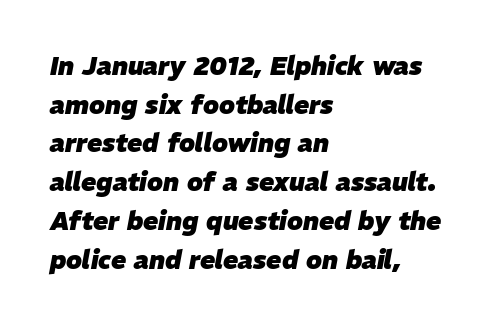
The image shows 25 px bold type, italic (leaning right); set left-aligned, normal line spacing (1.55x), normal letter spacing, not underlined.
